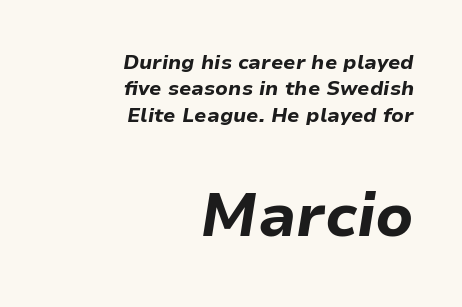
You could not count columns in this text — the font is proportionally spaced. The specimen reads as italic at a glance. Line endings align vertically; line beginnings do not. Does the bottom block carry the larger type? Yes, it does. No word sits above an underline.
